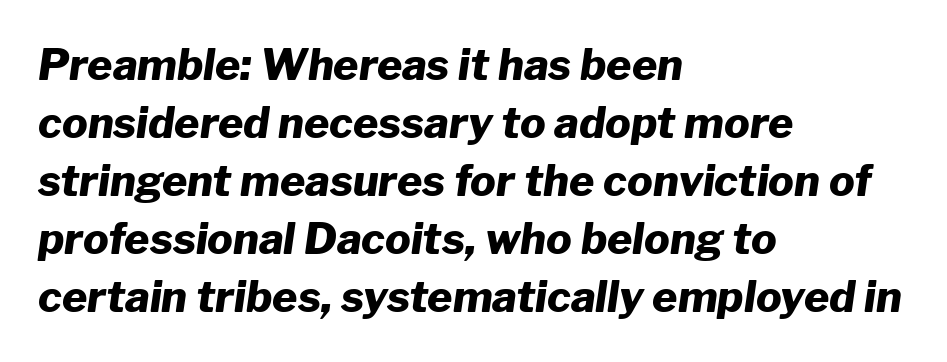
This sample has the flowing, uneven cadence of proportional lettering. Plain, unruled lines of type. These lines are set flush left with a ragged right edge. Line spacing here is normal.
